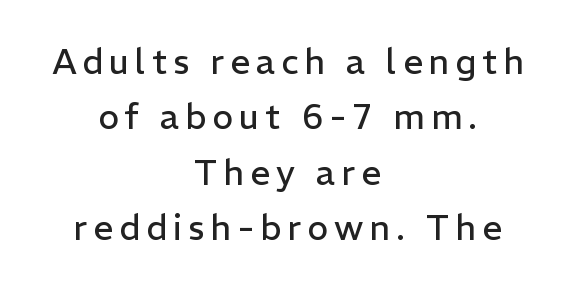
{"serif": "no", "italic": "no", "bold": "no", "weight": "regular", "width": "normal", "stroke_contrast": "low", "x_height": "medium", "monospaced": "no", "underline": "no", "align": "center", "line_spacing": "normal", "line_spacing_ratio": 1.58, "glyph_px": 35}
